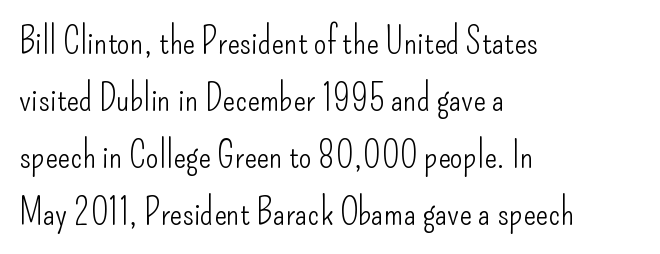
{"serif": "no", "italic": "no", "bold": "no", "weight": "light", "width": "condensed", "stroke_contrast": "low", "x_height": "small", "monospaced": "no", "underline": "no", "align": "left", "line_spacing": "normal", "line_spacing_ratio": 1.54, "letter_spacing": "normal", "letter_spacing_em": 0.0, "glyph_px": 37}
